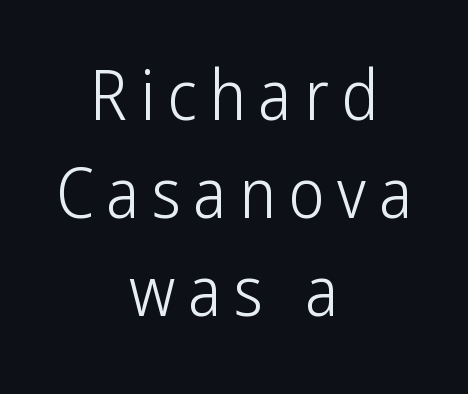
Do the characters align in a grid? No, the font is proportional. A sans-serif font was chosen for this passage. Italic: no, the glyphs are upright roman. The whitespace from short lines is split evenly between both sides.
